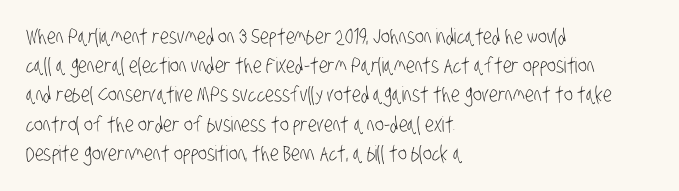
The image shows 21 px text type; set left-aligned, normal line spacing (1.39x), normal letter spacing, not underlined.
